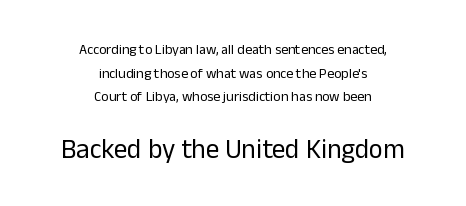
What stands out about the letter spacing? Nothing — it is the standard amount. The gap between lines stays unmarked. The passage is arranged like a title page — every line centered. The font is comparable to plain body text, perhaps lighter. Italic: no, the glyphs are upright roman.
